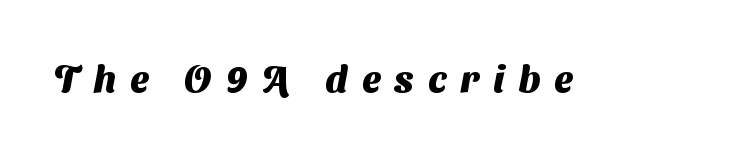
Any mark beneath the type? The region is blank. You could not count columns in this text — the font is proportionally spaced. Are there feet on the stems? There aren't — it's a sans. A typesetter would call this heavily tracked-out type. In terms of weight, the rendering is a true, heavy bold.
